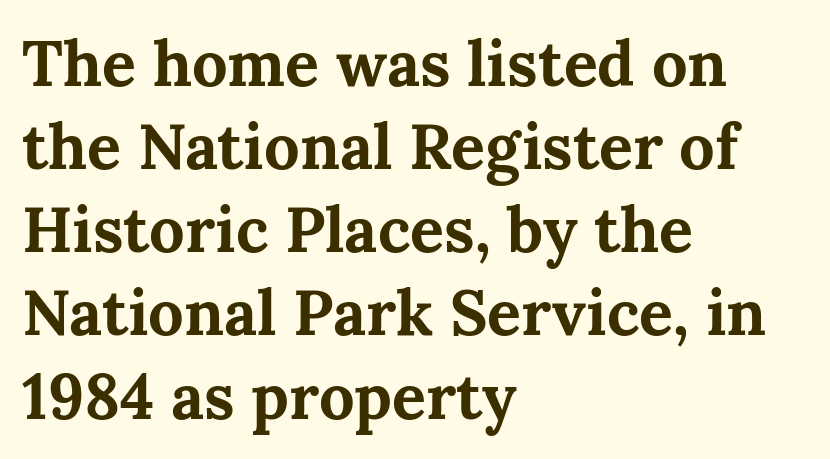
{"serif": "yes", "italic": "no", "bold": "yes", "weight": "bold", "width": "normal", "stroke_contrast": "medium", "x_height": "medium", "monospaced": "no", "underline": "no", "align": "left", "line_spacing": "normal", "line_spacing_ratio": 1.32, "letter_spacing": "normal", "letter_spacing_em": 0.0, "glyph_px": 63}
